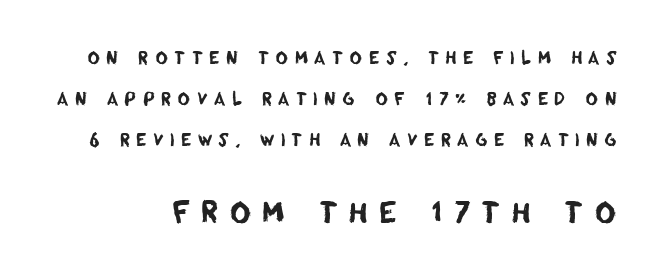
{"serif": "no", "width": "normal", "stroke_contrast": "low", "x_height": "large", "monospaced": "no", "underline": "no", "line_spacing": "loose", "line_spacing_ratio": 2.4, "letter_spacing": "wide", "letter_spacing_em": 0.36, "larger_block": "second", "size_ratio": 1.71, "glyph_px": 29}
